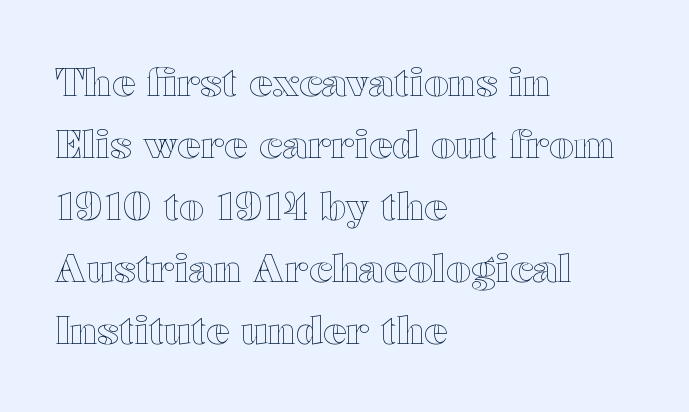
The image shows 39 px wide type, upright; set left-aligned, normal line spacing (1.59x), normal letter spacing, not underlined; a medium x-height.
